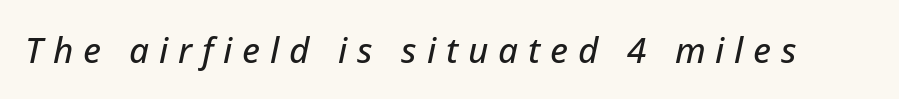
Words float on clear page, feet unadorned. Each letter keeps its own natural width here, so spacing adapts to shape. Would a proofreader flag this as italicized? Yes. You could only call the tracking loose — the letters float apart.
